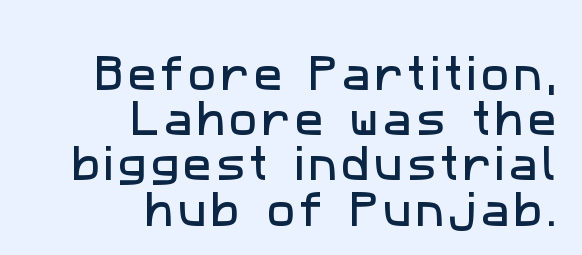
Q: Is the typeface a serif or a sans-serif typeface? A: Sans-serif.
Q: Is the text underlined? A: No.
Q: How is the paragraph aligned? A: Right-aligned.
Q: Width (condensed, normal, or wide)? A: Normal.
Q: Stroke contrast? A: Low.
Q: x-height? A: Medium.
Q: Monospaced? A: No.
